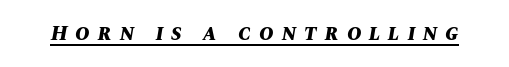
Q: Is the text bold? A: Yes.
Q: Is the text italic (slanted)? A: Yes, it leans right by about 10 degrees.
Q: Is the text underlined? A: Yes.
Q: Is the spacing between letters normal or unusually wide? A: Unusually wide.
